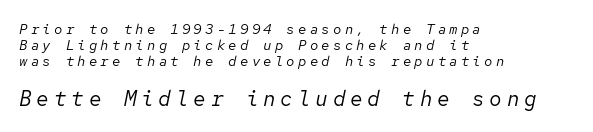
The image shows 21 px text type, italic (leaning right); set left-aligned, tight line spacing (1.14x), unusually wide letter spacing (+0.23 em), not underlined; the second (bottom) block is 1.5x larger.
